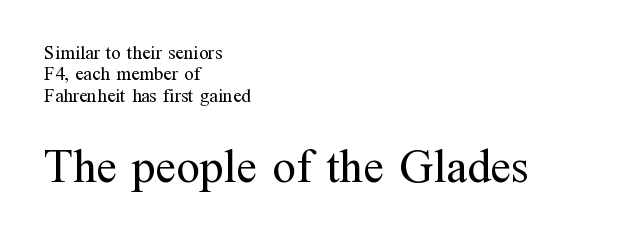
{"serif": "yes", "italic": "no", "bold": "no", "weight": "regular", "width": "normal", "stroke_contrast": "medium", "x_height": "medium", "monospaced": "no", "underline": "no", "align": "left", "line_spacing": "tight", "line_spacing_ratio": 1.12, "letter_spacing": "normal", "letter_spacing_em": 0.0, "larger_block": "second", "size_ratio": 2.47, "glyph_px": 47}
